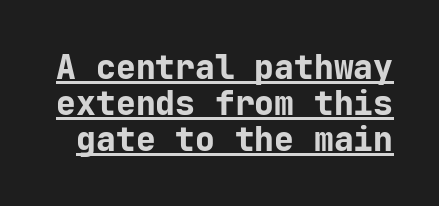
Q: Is the text bold? A: Yes.
Q: Is the text italic (slanted)? A: No, it is upright.
Q: Is the typeface a serif or a sans-serif typeface? A: Sans-serif.
Q: Is the text underlined? A: Yes.
Q: Is the spacing between letters normal or unusually wide? A: Normal.
Q: Is the spacing between lines tight, normal or loose? A: Tight.
Q: Width (condensed, normal, or wide)? A: Normal.
Q: Stroke contrast? A: Low.
Q: x-height? A: Medium.
Q: Monospaced? A: Yes.
